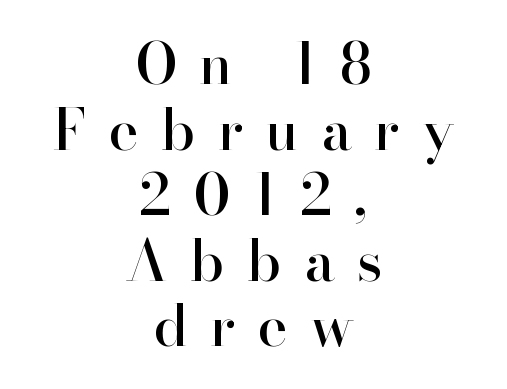
The image shows 57 px serif type, upright; set centered, tight line spacing (1.15x), unusually wide letter spacing (+0.39 em), not underlined; high stroke contrast and a small x-height.
